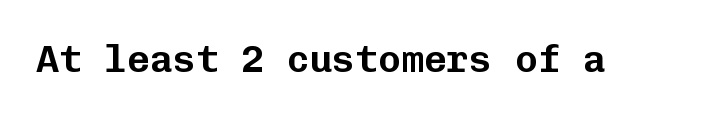
Q: Is the text italic (slanted)? A: No, it is upright.
Q: Is the typeface a serif or a sans-serif typeface? A: Sans-serif.
Q: Is the text underlined? A: No.
Q: Is the spacing between letters normal or unusually wide? A: Normal.
Q: Width (condensed, normal, or wide)? A: Normal.
Q: Stroke contrast? A: Low.
Q: x-height? A: Medium.
Q: Monospaced? A: Yes.
